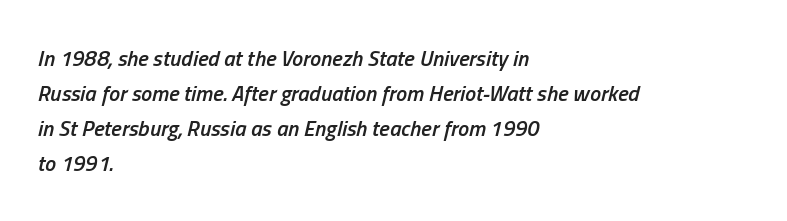
Q: Is the text bold? A: Semi-bold.
Q: Is the text italic (slanted)? A: Yes, it leans right by about 13 degrees.
Q: Is the text underlined? A: No.
Q: How is the paragraph aligned? A: Left-aligned.
Q: Is the spacing between letters normal or unusually wide? A: Normal.
Q: Is the spacing between lines tight, normal or loose? A: Normal.
